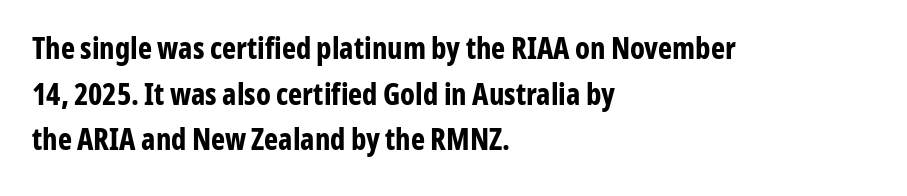
If you drew a ruler down the left edge, every line would touch it. It's the straight-up-and-down kind of type. Its strokes are broad and dark, the hallmark of bold type. Descender tails drop into unmarked territory. Think of a printed novel: that variable character pitch is what you see here. Interline gaps are of average width in this sample.
